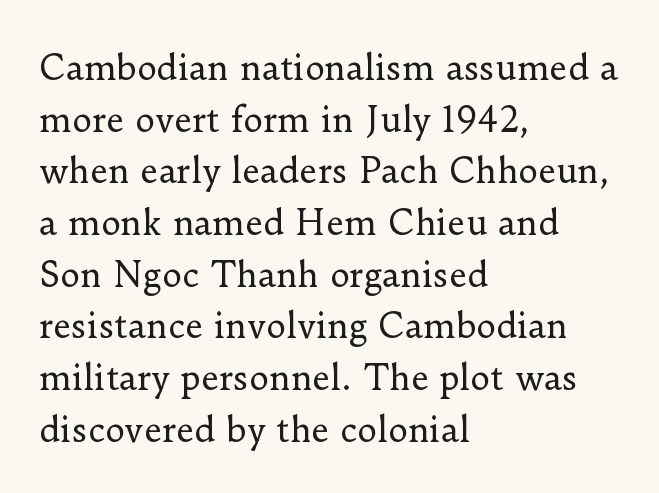
{"serif": "yes", "italic": "no", "bold": "no", "weight": "regular", "width": "normal", "stroke_contrast": "low", "x_height": "small", "monospaced": "no", "underline": "no", "align": "left", "line_spacing": "normal", "line_spacing_ratio": 1.52, "letter_spacing": "normal", "letter_spacing_em": 0.0, "glyph_px": 34}
